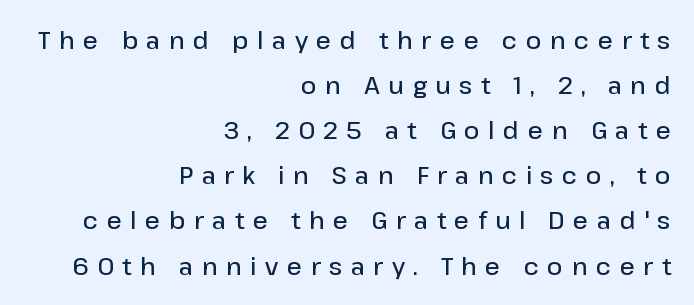
Q: Is the text bold? A: Semi-bold.
Q: Is the text italic (slanted)? A: No, it is upright.
Q: Is the text underlined? A: No.
Q: How is the paragraph aligned? A: Right-aligned.
Q: Is the spacing between letters normal or unusually wide? A: Unusually wide.
